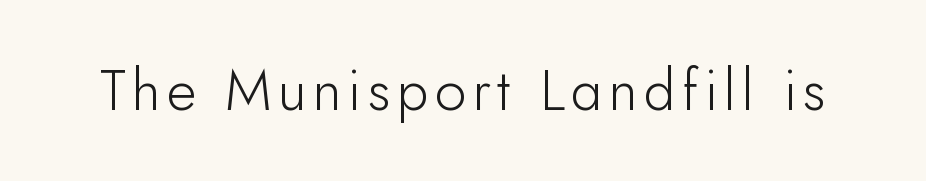
Q: Is the text bold? A: No.
Q: Is the text italic (slanted)? A: No, it is upright.
Q: Is the typeface a serif or a sans-serif typeface? A: Sans-serif.
Q: Is the text underlined? A: No.
Q: Width (condensed, normal, or wide)? A: Normal.
Q: Stroke contrast? A: Low.
Q: x-height? A: Small.
Q: Monospaced? A: No.
